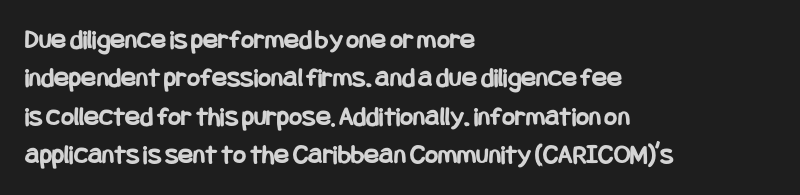
The image shows 28 px bold, condensed sans-serif type, upright; set left-aligned, normal line spacing (1.37x), normal letter spacing, not underlined; low stroke contrast and a large x-height.
